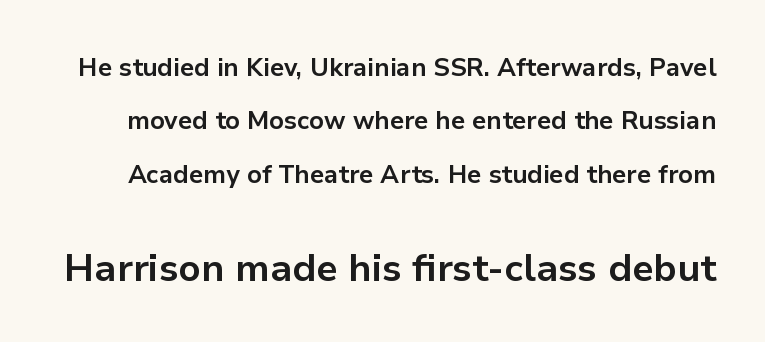
{"serif": "no", "italic": "no", "bold": "yes", "weight": "bold", "width": "normal", "stroke_contrast": "low", "x_height": "medium", "monospaced": "no", "underline": "no", "line_spacing": "loose", "line_spacing_ratio": 2.14, "letter_spacing": "normal", "letter_spacing_em": 0.0, "larger_block": "second", "size_ratio": 1.52, "glyph_px": 38}
